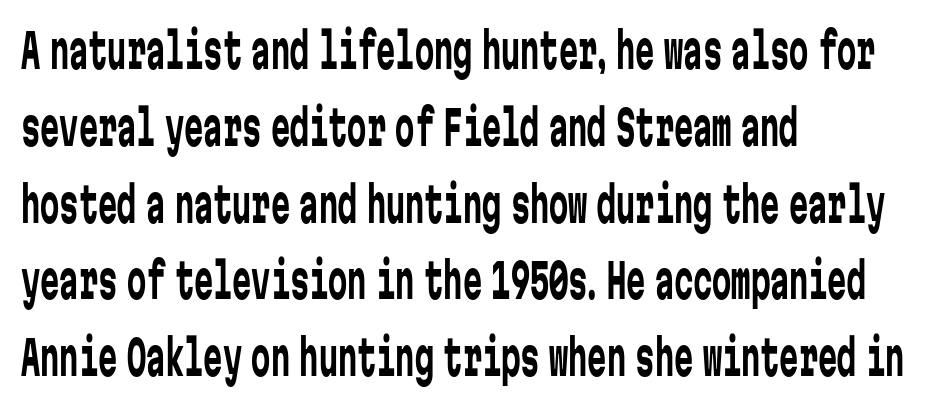
Notice how the passage keeps a crisp vertical edge on the left only. The rendering uses typewriter-style spacing with identical character cells. Decoration check: the copy has no underline. Ascenders rise straight up at ninety degrees. The font is comparable to plain body text, perhaps lighter.
